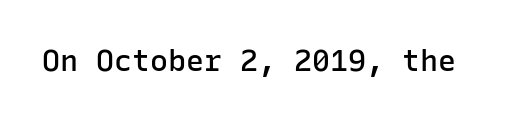
Just letters on the line, the space beneath them empty. You can tell it's not italic because the verticals are truly vertical. The glyphs in this specimen are sans serif. Is the type bold? Partly — it's a semibold, heavier than regular but not fully bold.
